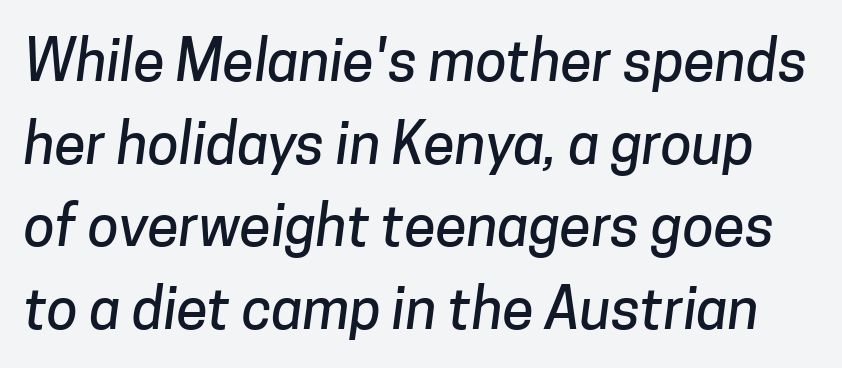
The image shows 57 px sans-serif type; set normal line spacing (1.45x), normal letter spacing, not underlined; low stroke contrast and a medium x-height.
